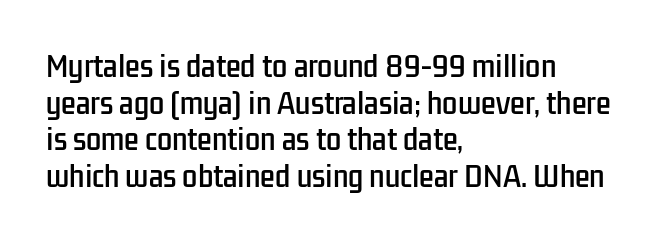
{"italic": "no", "underline": "no", "align": "left", "line_spacing": "normal", "line_spacing_ratio": 1.36, "letter_spacing": "normal", "letter_spacing_em": 0.0, "glyph_px": 27}
